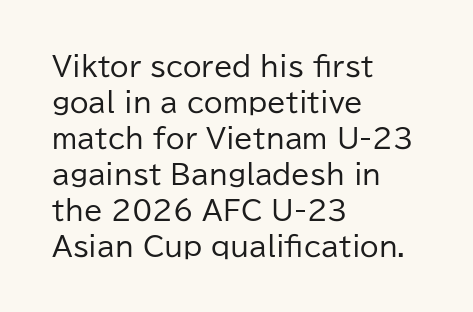
A clean baseline with only descenders dipping below it. The letters stand upright; this is a roman face. The letterforms sit shoulder to shoulder at normal distance. The compositor pushed each line to the left boundary.
